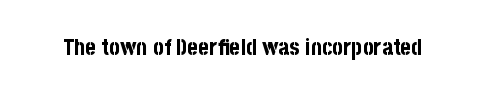
{"italic": "no", "bold": "yes", "underline": "no", "letter_spacing": "normal", "letter_spacing_em": 0.0, "glyph_px": 23}
